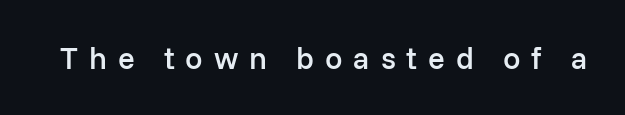
Q: Is the text bold? A: Semi-bold.
Q: Is the text italic (slanted)? A: No, it is upright.
Q: Is the typeface a serif or a sans-serif typeface? A: Sans-serif.
Q: Is the text underlined? A: No.
Q: Is the spacing between letters normal or unusually wide? A: Unusually wide.
Q: Width (condensed, normal, or wide)? A: Normal.
Q: Stroke contrast? A: Low.
Q: x-height? A: Medium.
Q: Monospaced? A: No.
